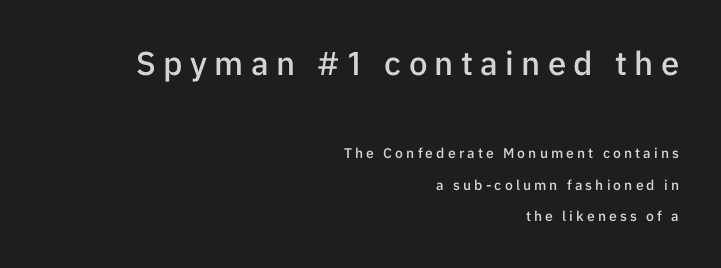
Q: Is the text bold? A: Semi-bold.
Q: Is the text italic (slanted)? A: No, it is upright.
Q: Is the typeface a serif or a sans-serif typeface? A: Sans-serif.
Q: Is the text underlined? A: No.
Q: How is the paragraph aligned? A: Right-aligned.
Q: Is the spacing between letters normal or unusually wide? A: Unusually wide.
Q: Is the spacing between lines tight, normal or loose? A: Loose.
Q: Which block of text is set in a larger size, the first (top) or the second (bottom)? A: The first (top) one.
Q: Width (condensed, normal, or wide)? A: Normal.
Q: Stroke contrast? A: Low.
Q: x-height? A: Medium.
Q: Monospaced? A: No.
